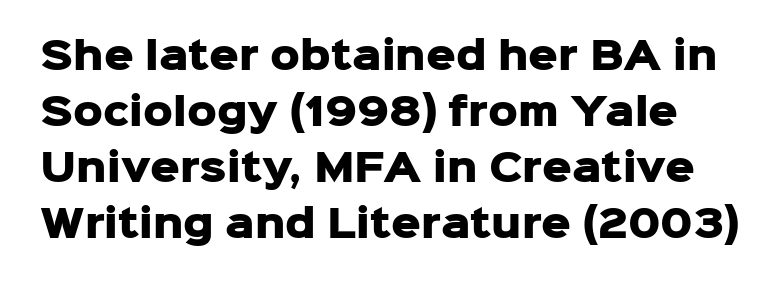
{"serif": "no", "italic": "no", "bold": "yes", "weight": "heavy", "width": "normal", "stroke_contrast": "low", "x_height": "medium", "monospaced": "no", "underline": "no", "line_spacing": "normal", "line_spacing_ratio": 1.51, "letter_spacing": "normal", "letter_spacing_em": 0.0, "glyph_px": 37}
